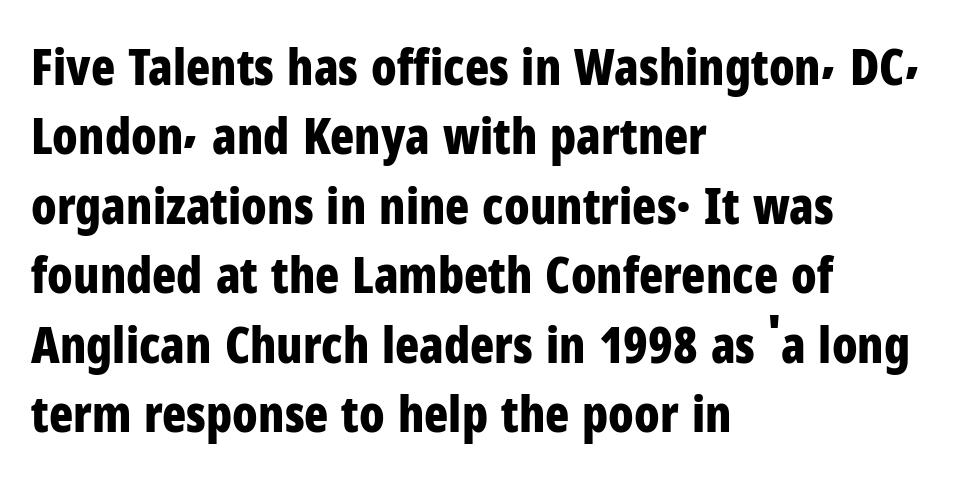
The image shows 50 px bold, condensed sans-serif type, upright; set left-aligned, normal line spacing (1.39x), normal letter spacing, not underlined; low stroke contrast and a medium x-height.
